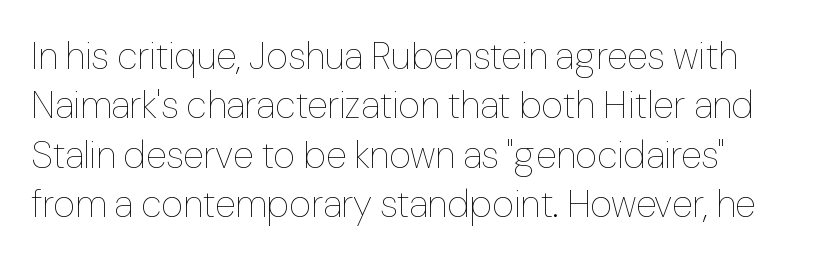
The image shows 38 px thin type, upright; set normal line spacing (1.3x), normal letter spacing, not underlined; low stroke contrast and a medium x-height.
